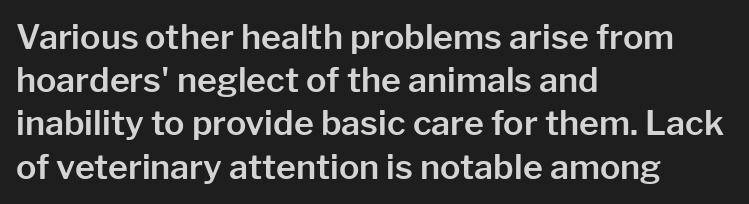
Q: Is the text italic (slanted)? A: No, it is upright.
Q: Is the typeface a serif or a sans-serif typeface? A: Sans-serif.
Q: Is the text underlined? A: No.
Q: How is the paragraph aligned? A: Left-aligned.
Q: Is the spacing between letters normal or unusually wide? A: Normal.
Q: Is the spacing between lines tight, normal or loose? A: Normal.
Q: Width (condensed, normal, or wide)? A: Normal.
Q: Stroke contrast? A: Low.
Q: x-height? A: Medium.
Q: Monospaced? A: No.
